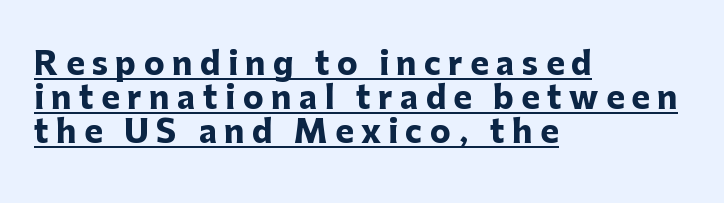
Q: Is the text bold? A: Yes.
Q: Is the text italic (slanted)? A: No, it is upright.
Q: Is the typeface a serif or a sans-serif typeface? A: Sans-serif.
Q: Is the text underlined? A: Yes.
Q: How is the paragraph aligned? A: Left-aligned.
Q: Is the spacing between letters normal or unusually wide? A: Unusually wide.
Q: Is the spacing between lines tight, normal or loose? A: Tight.
Q: Width (condensed, normal, or wide)? A: Normal.
Q: Stroke contrast? A: Low.
Q: x-height? A: Medium.
Q: Monospaced? A: No.
